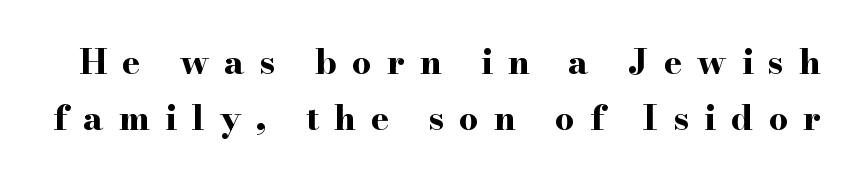
{"serif": "yes", "italic": "no", "bold": "yes", "weight": "bold", "width": "wide", "stroke_contrast": "high", "x_height": "small", "monospaced": "no", "underline": "no", "line_spacing": "normal", "line_spacing_ratio": 1.65, "letter_spacing": "wide", "letter_spacing_em": 0.45, "glyph_px": 34}
